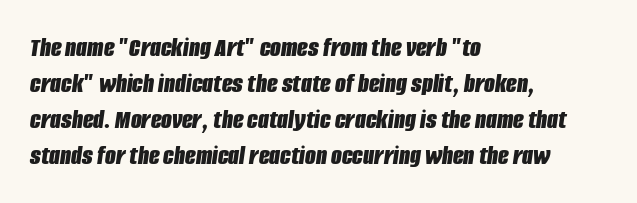
The passage shown is typed in a proportional face where columns would drift. Every row of glyphs begins at an identical x-position on the left. Emphasis-style slanted type is in use. What weight is shown? A full bold with thick strokes. Descender tails drop into unmarked territory. Baseline-to-baseline distance is the conventional proportion of letter height.
